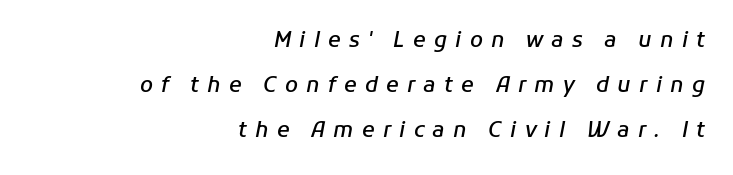
{"italic": "yes", "lean": "right", "slant_degrees": 11, "bold": "semi", "underline": "no", "align": "right", "line_spacing": "loose", "line_spacing_ratio": 2.15, "letter_spacing": "wide", "letter_spacing_em": 0.39, "glyph_px": 21}
